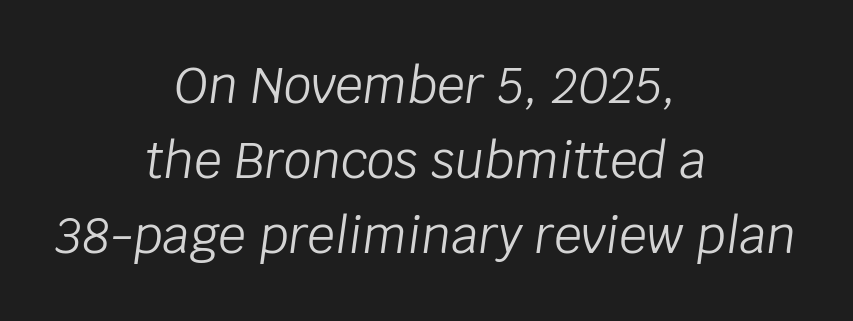
The image shows 49 px light type, italic (leaning right); set centered, normal line spacing (1.53x), normal letter spacing, not underlined; low stroke contrast and a large x-height.
